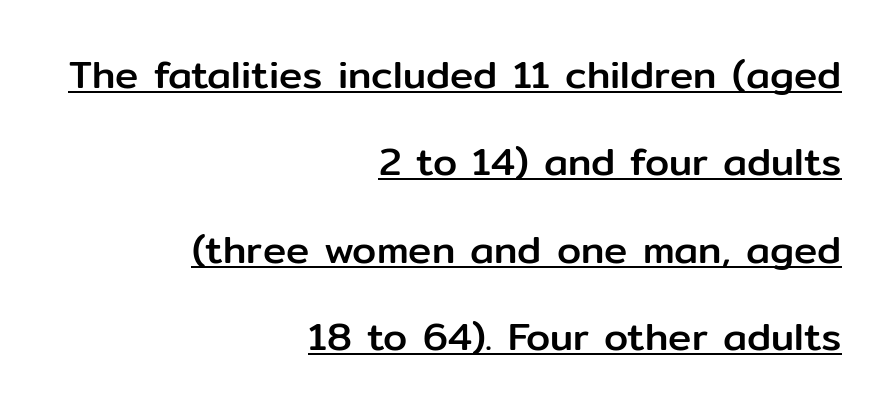
The image shows 39 px sans-serif type, upright; set right-aligned, loose line spacing (2.24x), normal letter spacing, underlined; low stroke contrast and a medium x-height.
